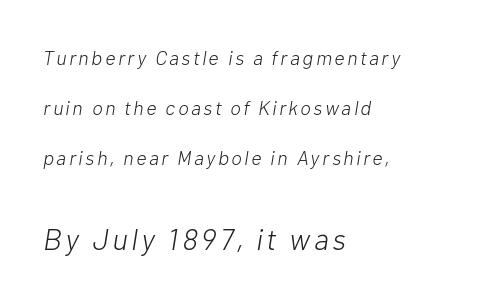
Rendered with sloped, italic letterforms. A great deal of white space separates one row of letters from the next. Descenders are the only things crossing below the line. This sample has the flowing, uneven cadence of proportional lettering.
